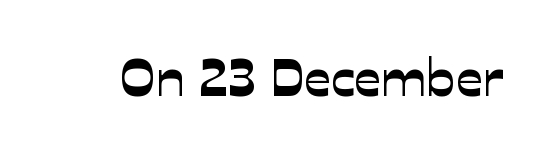
Q: Is the typeface a serif or a sans-serif typeface? A: Sans-serif.
Q: Is the text underlined? A: No.
Q: Is the spacing between letters normal or unusually wide? A: Normal.
Q: Width (condensed, normal, or wide)? A: Normal.
Q: Stroke contrast? A: Low.
Q: x-height? A: Medium.
Q: Monospaced? A: No.
